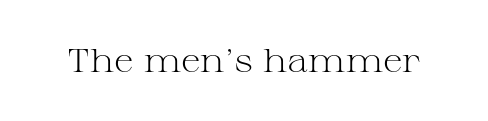
The image shows 33 px light, wide serif type, upright; set normal letter spacing, not underlined; medium stroke contrast and a medium x-height.
